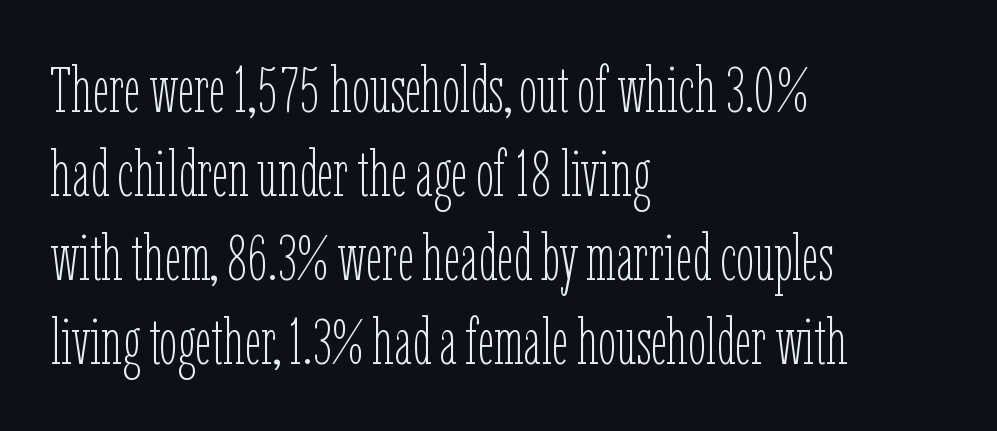
Q: Is the text bold? A: No.
Q: Is the text italic (slanted)? A: No, it is upright.
Q: Is the text underlined? A: No.
Q: How is the paragraph aligned? A: Left-aligned.
Q: Is the spacing between letters normal or unusually wide? A: Normal.
Q: Is the spacing between lines tight, normal or loose? A: Normal.
Q: Width (condensed, normal, or wide)? A: Condensed.
Q: Stroke contrast? A: Low.
Q: x-height? A: Medium.
Q: Monospaced? A: No.
